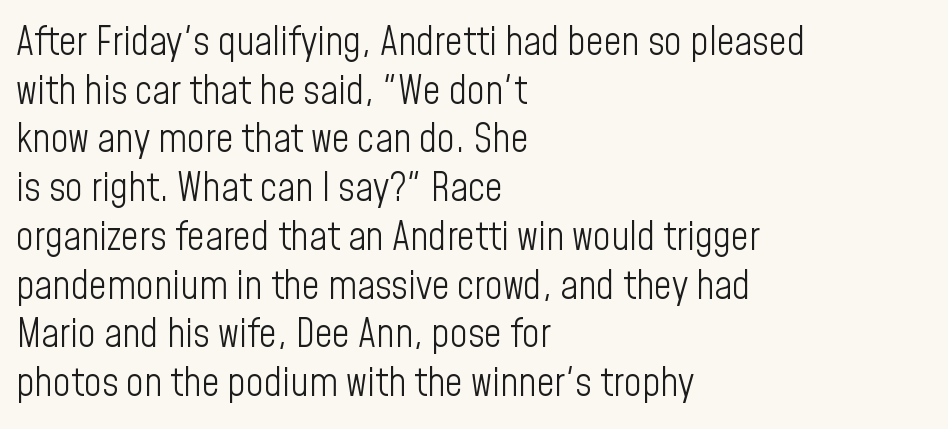
{"serif": "no", "italic": "no", "bold": "no", "weight": "light", "width": "condensed", "stroke_contrast": "low", "x_height": "medium", "monospaced": "no", "underline": "no", "align": "left", "line_spacing": "normal", "line_spacing_ratio": 1.25, "letter_spacing": "normal", "letter_spacing_em": 0.0, "glyph_px": 39}
